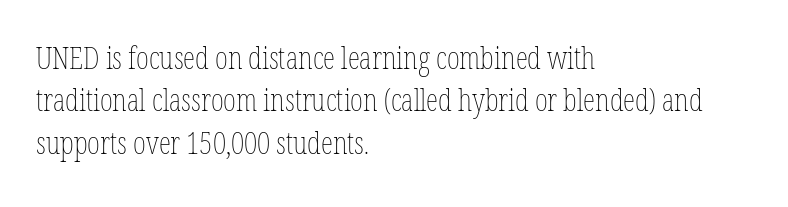
Q: Is the text bold? A: No.
Q: Is the text italic (slanted)? A: No, it is upright.
Q: Is the text underlined? A: No.
Q: How is the paragraph aligned? A: Left-aligned.
Q: Is the spacing between letters normal or unusually wide? A: Normal.
Q: Is the spacing between lines tight, normal or loose? A: Normal.
Q: Width (condensed, normal, or wide)? A: Condensed.
Q: Stroke contrast? A: Low.
Q: x-height? A: Medium.
Q: Monospaced? A: No.
